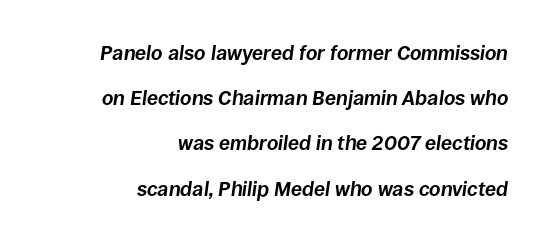
Style check: oblique. The face used here is rendered with its standard letterfit. These lines stand farther apart than default settings would place them. Typesetter's note: full bold, strokes at maximum text heaviness.
